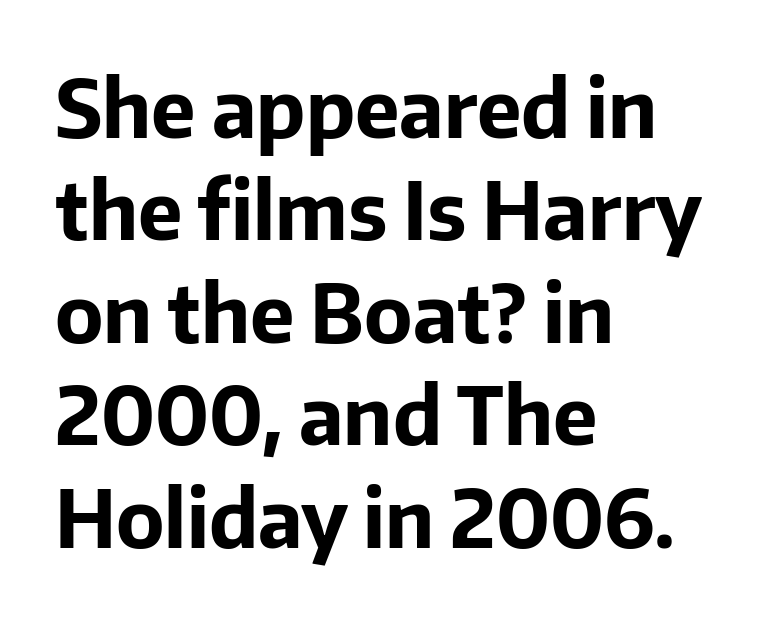
These lines sit exactly where default settings would place them. The typeface chosen for these lines omits serifs. If you drew a ruler down the left edge, every line would touch it. Proportional: the letters do not fall into vertical columns. The type sits square on the baseline with zero lean. Descenders are the only things crossing below the line.
